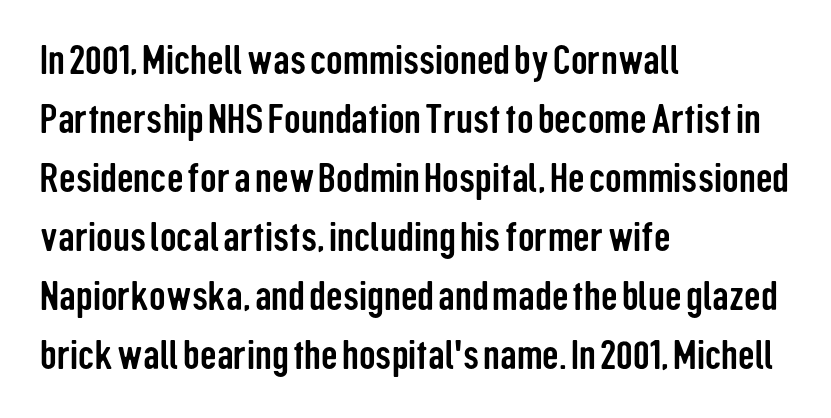
Letterform terminals end flat and unadorned throughout the passage. The specimen reads as upright at a glance. The typesetter chose a ragged-right arrangement here. The letters advance in unequal steps, a hallmark of proportional type. Lines of text with bare space underneath. Evenly set lines give the paragraph a standard silhouette.
